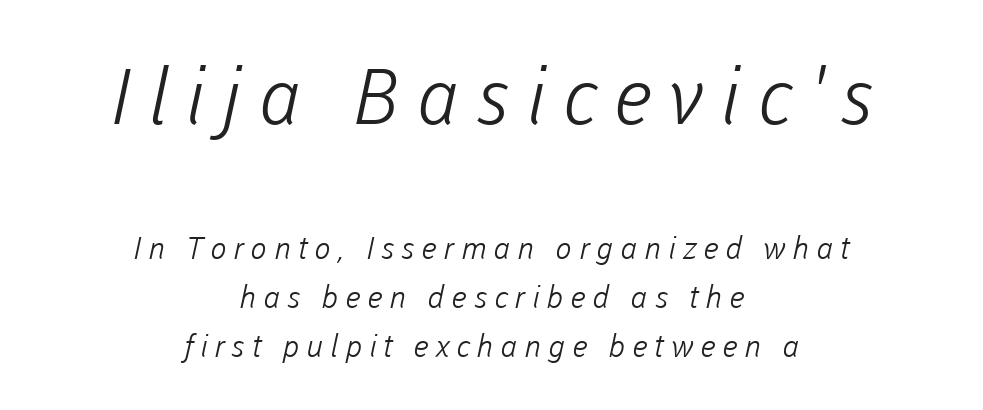
Horizontal alignment here is central, giving a formal, balanced look. Letters have the restrained weight of plain body copy at most. The strip under each line holds only bare page. Here the designer chose a conventional face with non-uniform glyph widths. Larger block? The one above; the one below is distinctly smaller.
